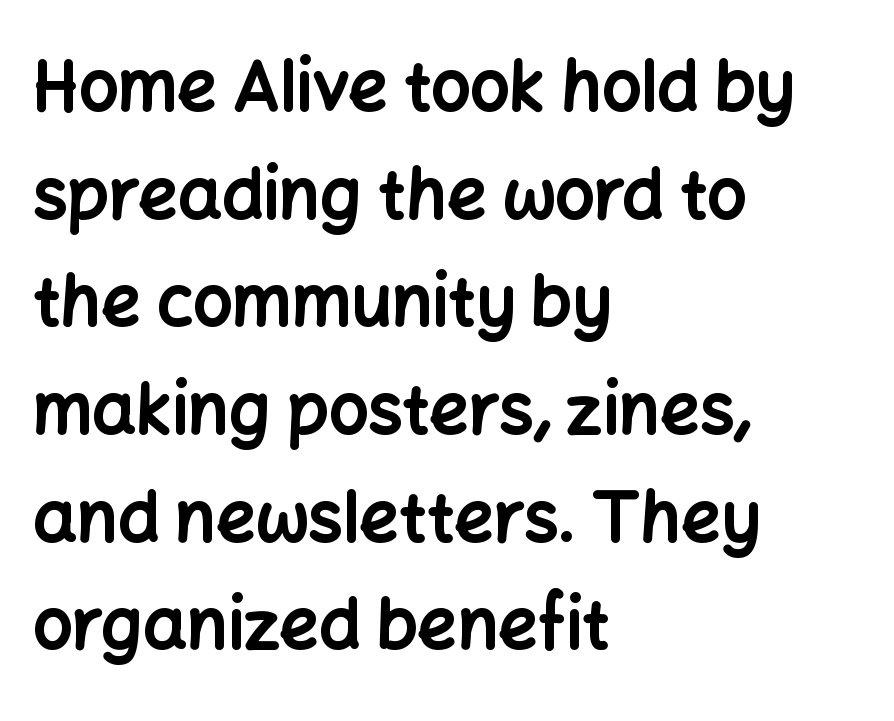
Every stem runs plumb, perpendicular to the baseline. Thick stems and heavy bowls — unmistakably bold. This block has exactly the height ordinary leading produces. How are the letters spaced? Ordinarily, with no added tracking.
